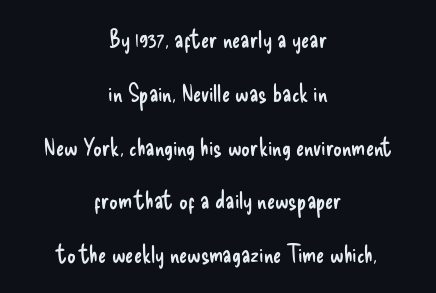
{"italic": "no", "bold": "no", "underline": "no", "align": "center", "line_spacing": "loose", "line_spacing_ratio": 2.24, "letter_spacing": "normal", "letter_spacing_em": 0.0, "glyph_px": 24}
